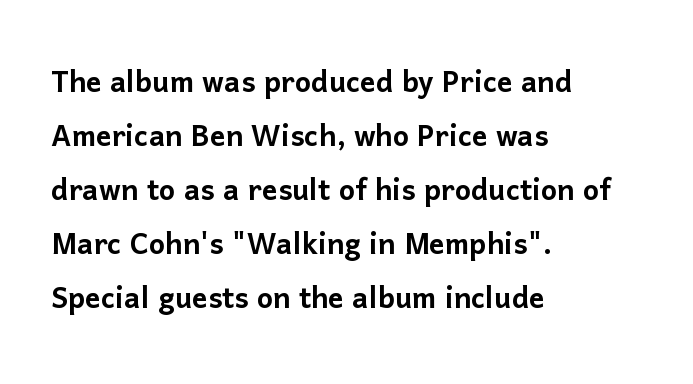
Compared with a centered layout, this one pins lines to the left instead. The passage shown is typed in a proportional face where columns would drift. Regular leading. Just letters on the line, the space beneath them empty. The axis of the letterforms is exactly vertical. This sample uses plain, unmodified letter spacing.
